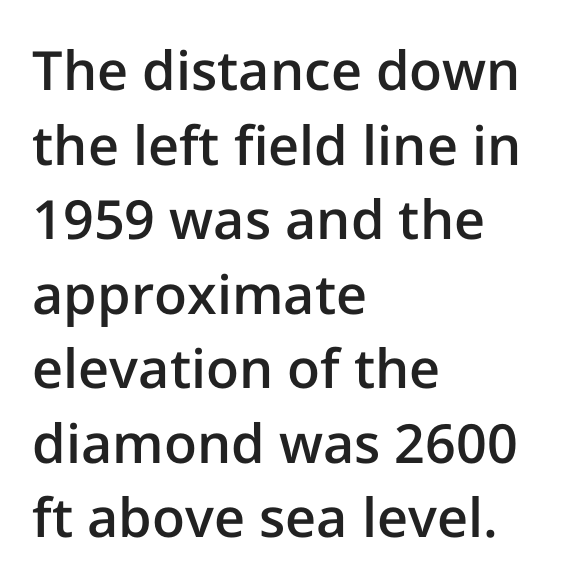
The image shows 54 px semibold sans-serif type, upright; set left-aligned, normal line spacing (1.38x), normal letter spacing, not underlined; low stroke contrast and a medium x-height.
